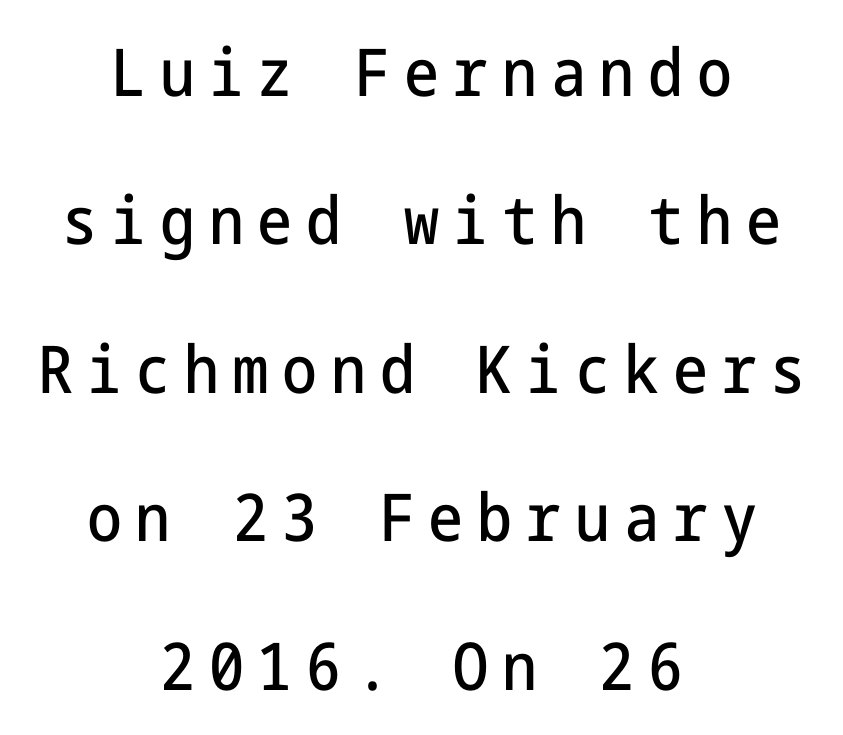
Short and long lines alike share a common midpoint. Reading down the column, the eye jumps a long way to each next line. Regarding serifs, this sample does without them. Honestly, the letter spacing is so wide it's the main thing you notice.
